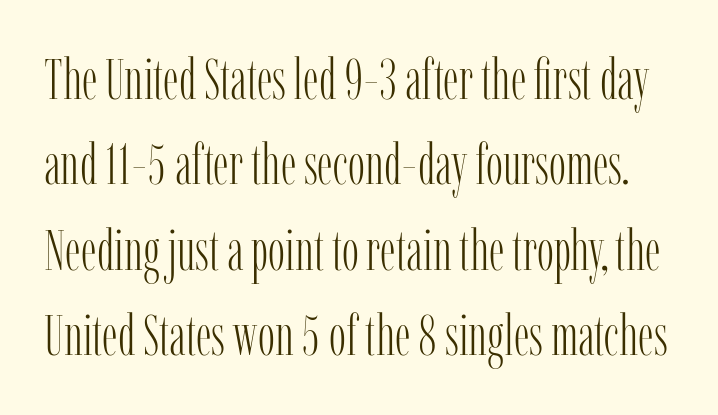
{"serif": "yes", "italic": "no", "bold": "no", "weight": "light", "width": "condensed", "stroke_contrast": "low", "x_height": "medium", "monospaced": "no", "underline": "no", "line_spacing": "normal", "line_spacing_ratio": 1.5, "letter_spacing": "normal", "letter_spacing_em": 0.0, "glyph_px": 57}
